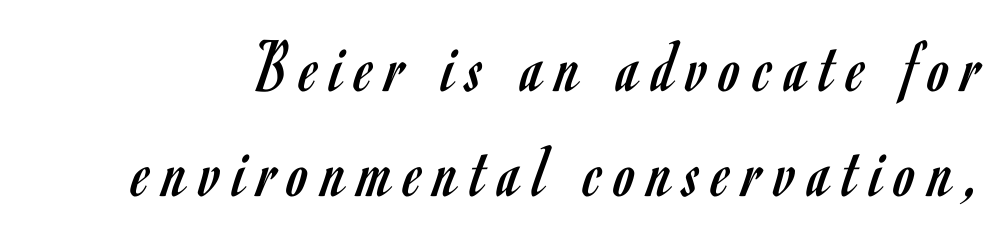
{"serif": "no", "bold": "no", "weight": "regular", "width": "condensed", "stroke_contrast": "low", "x_height": "small", "monospaced": "no", "underline": "no", "line_spacing": "normal", "line_spacing_ratio": 1.38, "glyph_px": 76}
